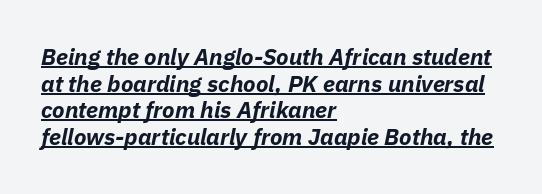
{"italic": "yes", "lean": "right", "slant_degrees": 11, "bold": "yes", "underline": "yes", "align": "left", "line_spacing_ratio": 1.16, "letter_spacing": "normal", "letter_spacing_em": 0.0, "glyph_px": 23}
